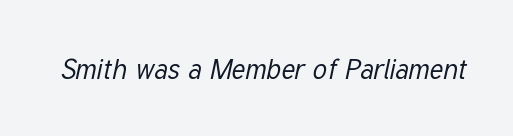
{"italic": "yes", "lean": "right", "slant_degrees": 12, "bold": "no", "weight": "regular", "width": "condensed", "stroke_contrast": "low", "x_height": "medium", "monospaced": "no", "underline": "no", "letter_spacing": "normal", "letter_spacing_em": 0.0, "glyph_px": 28}
